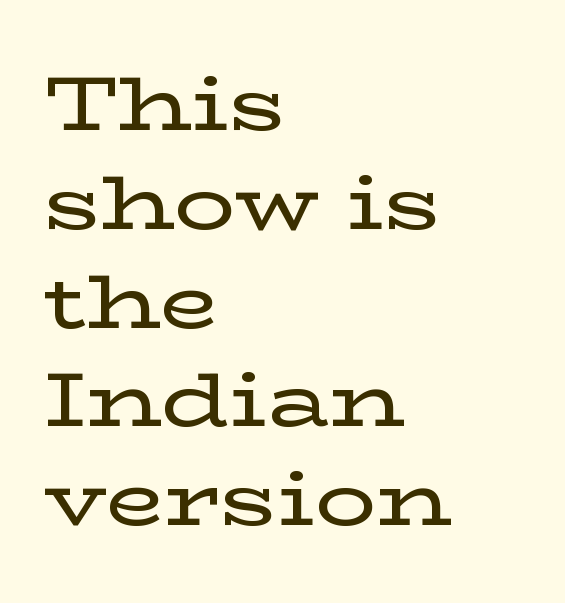
Regarding serifs, this sample has them. The area under the type is left untouched. Caption: standard tracking, unaltered. The block of text has a typical density, with ordinary space between rows. You can tell it's not italic because the verticals are truly vertical. Short and long lines alike share a common starting point at left.
